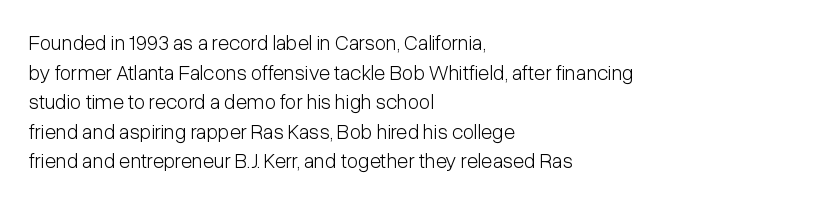
The image shows 21 px text type, upright; set left-aligned, normal line spacing (1.41x), normal letter spacing, not underlined.
